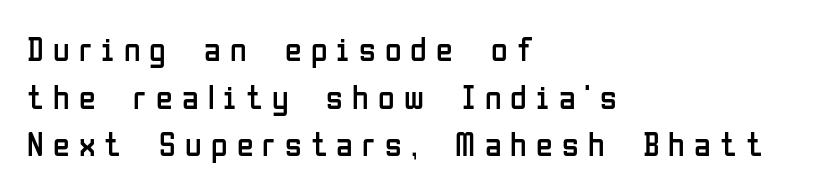
This sample has the flowing, uneven cadence of proportional lettering. Characters remain perfectly vertical along every line. The lines sit at an ordinary, default distance from one another. Just letters on the line, the space beneath them empty. Leftover space on each line is placed entirely after the last word. Glyph-to-glyph distance is far greater than everyday printed text.
